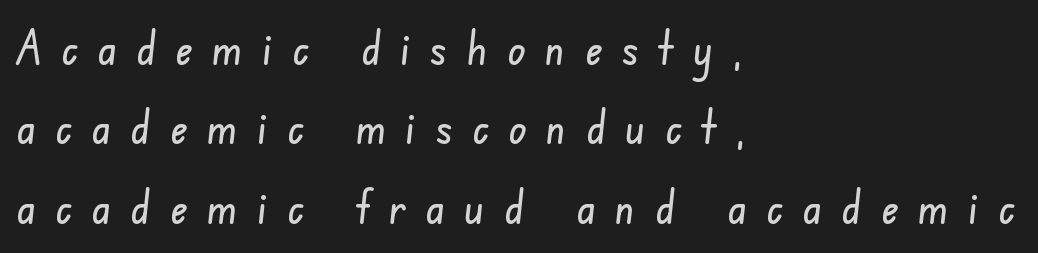
Lines of text with bare space underneath. Horizontal alignment here is leftward, the default for most running prose. Think of a printed novel: that variable character pitch is what you see here. Whoever set this chose a conventional vertical rhythm.
